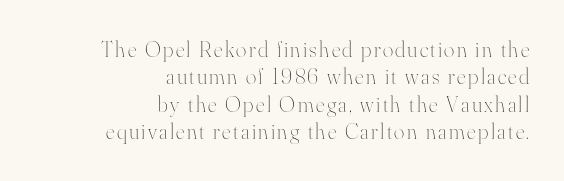
{"italic": "no", "bold": "no", "underline": "no", "align": "right", "line_spacing": "normal", "line_spacing_ratio": 1.25, "glyph_px": 22}
